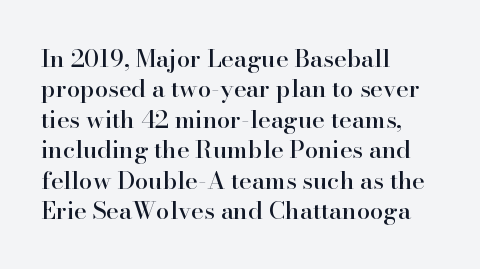
The image shows 24 px text type, upright; set left-aligned, normal line spacing (1.27x), normal letter spacing, not underlined.
